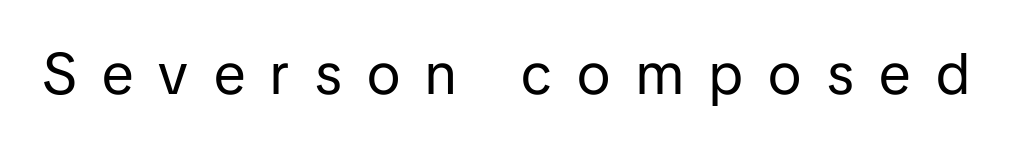
The image shows 58 px regular-weight sans-serif type, upright; set unusually wide letter spacing (+0.44 em), not underlined; low stroke contrast and a medium x-height.
